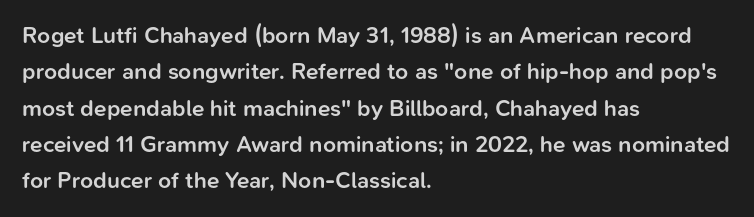
The paragraph shown leans on its left margin. Baseline-to-baseline distance is the conventional proportion of letter height. Check under the words: just untouched page. How are the letters spaced? Ordinarily, with no added tracking.
